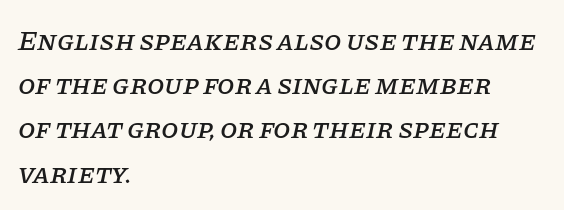
{"serif": "yes", "italic": "yes", "lean": "right", "slant_degrees": 11, "width": "normal", "stroke_contrast": "low", "x_height": "large", "monospaced": "no", "underline": "no", "align": "left", "line_spacing": "normal", "line_spacing_ratio": 1.58, "letter_spacing": "normal", "letter_spacing_em": 0.0, "glyph_px": 28}
